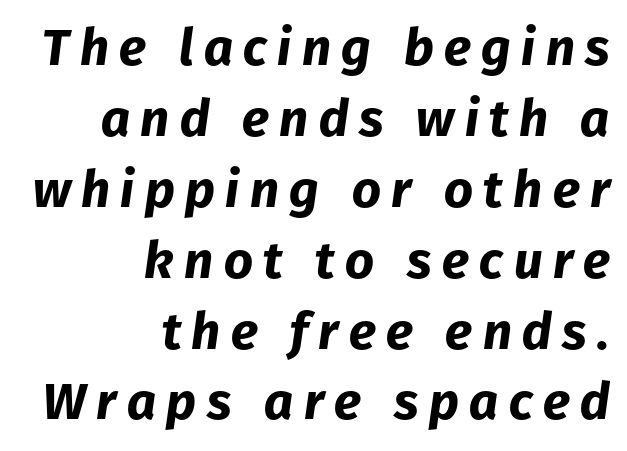
{"italic": "yes", "lean": "right", "slant_degrees": 8, "bold": "yes", "weight": "bold", "width": "normal", "stroke_contrast": "low", "x_height": "medium", "monospaced": "no", "underline": "no", "align": "right", "line_spacing": "normal", "line_spacing_ratio": 1.39, "letter_spacing": "wide", "letter_spacing_em": 0.2, "glyph_px": 51}
